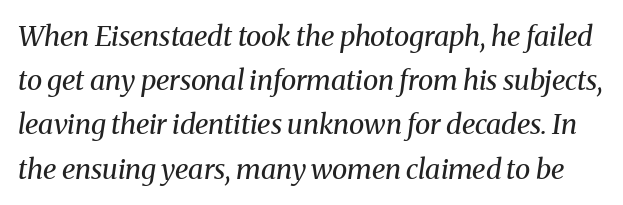
The image shows 28 px regular-weight serif type, italic (leaning right); set normal line spacing (1.58x), normal letter spacing, not underlined; medium stroke contrast and a medium x-height.
